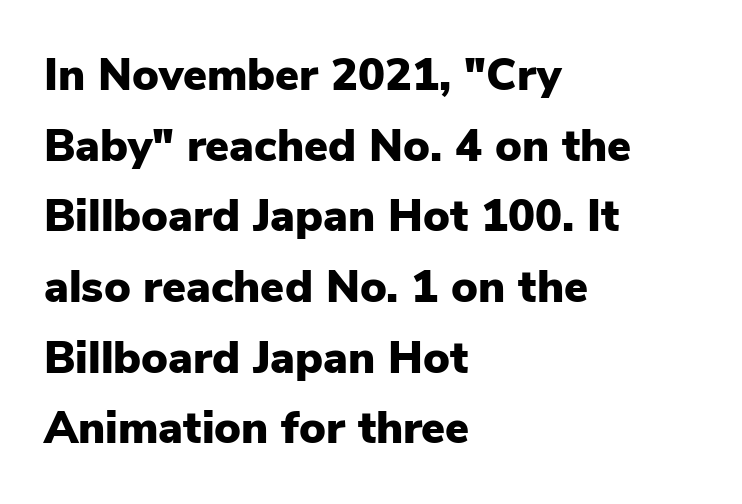
The image shows 45 px heavy sans-serif type, upright; set left-aligned, normal line spacing (1.57x), normal letter spacing, not underlined; low stroke contrast and a medium x-height.
